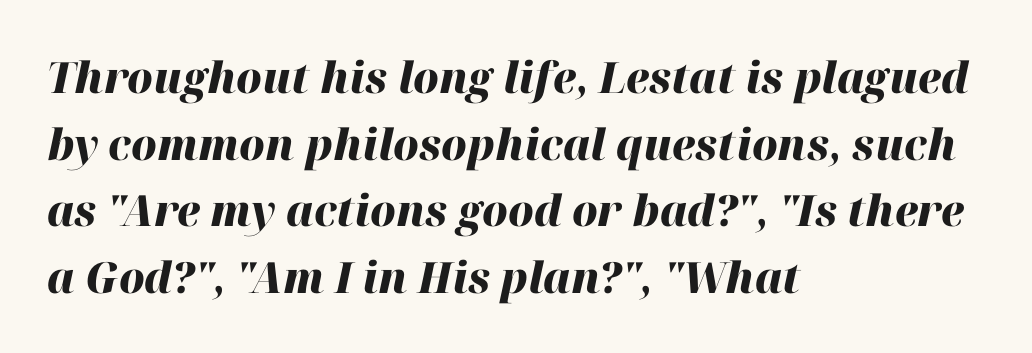
The image shows 43 px heavy type, italic (leaning right); set left-aligned, normal line spacing (1.55x), normal letter spacing, not underlined; high stroke contrast and a medium x-height.
